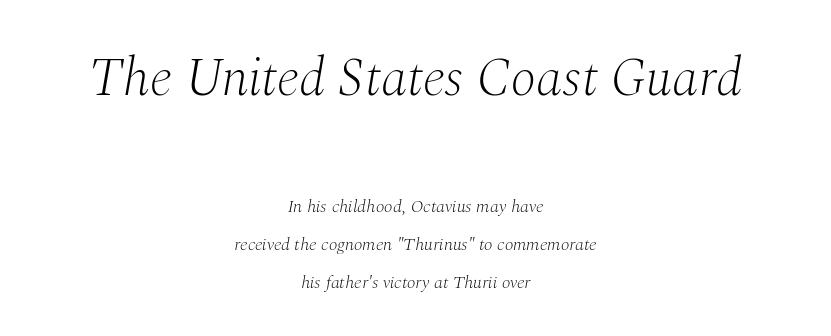
Q: Is the text bold? A: No.
Q: Is the text italic (slanted)? A: Yes, it leans right by about 10 degrees.
Q: Is the typeface a serif or a sans-serif typeface? A: Serif.
Q: Is the text underlined? A: No.
Q: How is the paragraph aligned? A: Centered.
Q: Is the spacing between letters normal or unusually wide? A: Normal.
Q: Is the spacing between lines tight, normal or loose? A: Loose.
Q: Which block of text is set in a larger size, the first (top) or the second (bottom)? A: The first (top) one.
Q: Width (condensed, normal, or wide)? A: Normal.
Q: Stroke contrast? A: Medium.
Q: x-height? A: Medium.
Q: Monospaced? A: No.
